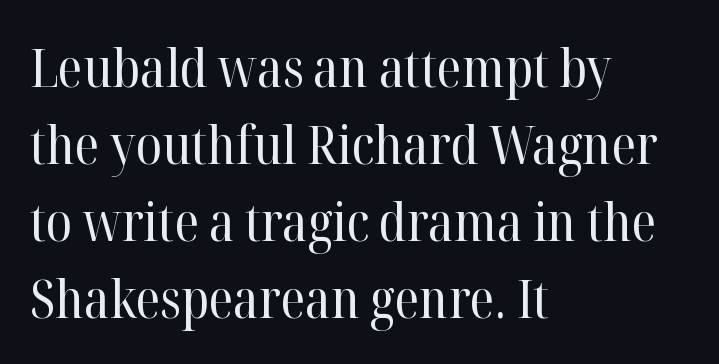
Q: Is the text bold? A: No.
Q: Is the text italic (slanted)? A: No, it is upright.
Q: Is the typeface a serif or a sans-serif typeface? A: Serif.
Q: Is the text underlined? A: No.
Q: How is the paragraph aligned? A: Left-aligned.
Q: Is the spacing between letters normal or unusually wide? A: Normal.
Q: Is the spacing between lines tight, normal or loose? A: Normal.
Q: Width (condensed, normal, or wide)? A: Normal.
Q: Stroke contrast? A: High.
Q: x-height? A: Medium.
Q: Monospaced? A: No.
